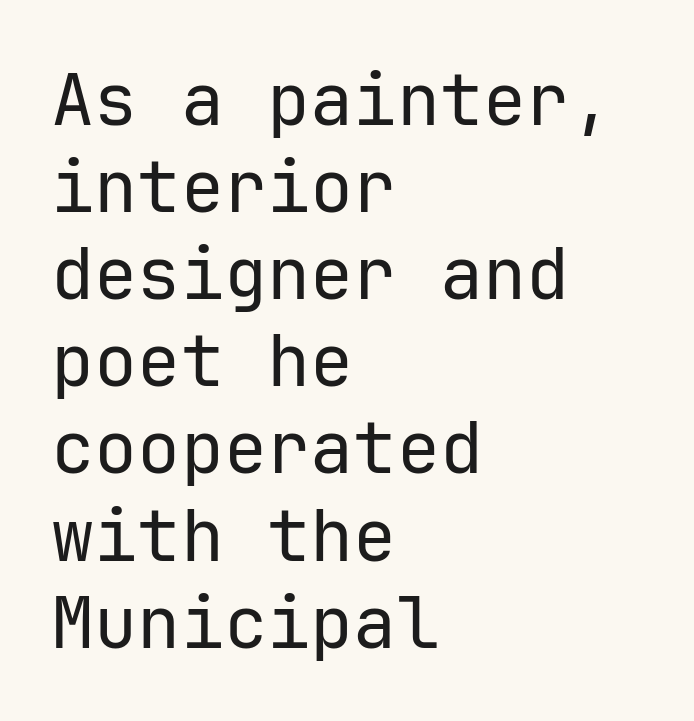
The image shows 72 px regular-weight sans-serif type, upright, monospaced; set left-aligned, line spacing 1.21x, normal letter spacing, not underlined; low stroke contrast and a medium x-height.
